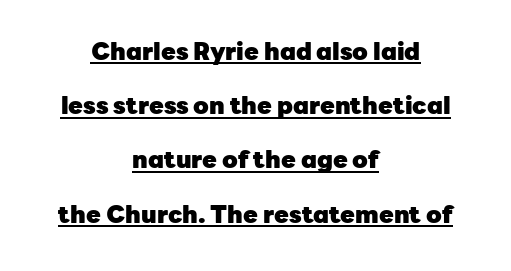
{"italic": "no", "bold": "yes", "underline": "yes", "align": "center", "line_spacing": "loose", "line_spacing_ratio": 2.26, "letter_spacing": "normal", "letter_spacing_em": 0.0, "glyph_px": 24}
